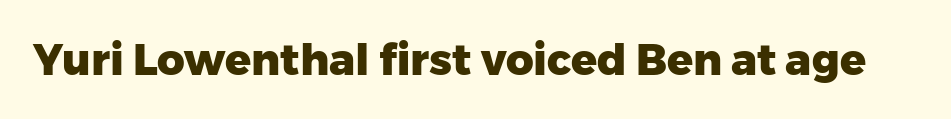
Set as a true bold cut, around the 700 mark. This rendering leaves character spacing at its baseline value. Serifs: no, the terminals of the letterforms are clean. Underlining? Definitely not there.
